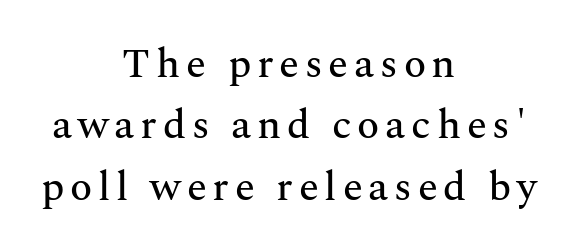
{"serif": "yes", "italic": "no", "width": "normal", "stroke_contrast": "medium", "x_height": "medium", "monospaced": "no", "underline": "no", "align": "center", "line_spacing": "normal", "line_spacing_ratio": 1.5, "glyph_px": 41}
